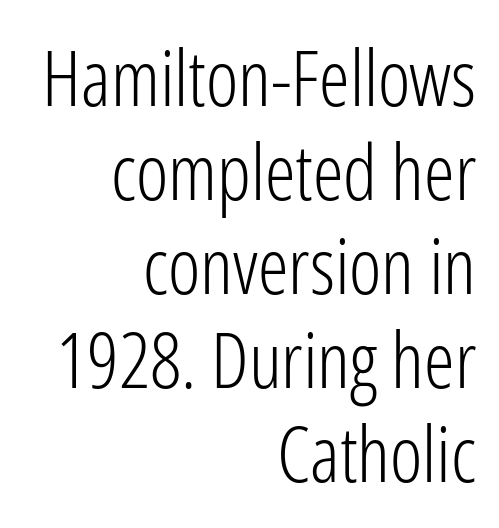
The image shows 77 px light, condensed sans-serif type, upright; set right-aligned, line spacing 1.22x, normal letter spacing, not underlined; low stroke contrast and a medium x-height.
